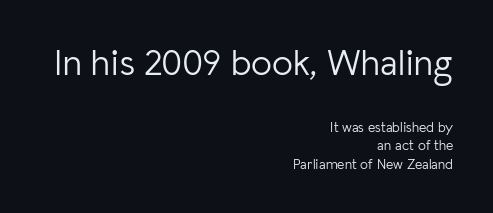
{"serif": "no", "italic": "no", "bold": "no", "weight": "light", "width": "normal", "stroke_contrast": "low", "x_height": "medium", "monospaced": "no", "underline": "no", "align": "right", "line_spacing": "normal", "line_spacing_ratio": 1.31, "letter_spacing": "normal", "letter_spacing_em": 0.0, "larger_block": "first", "size_ratio": 2.64, "glyph_px": 37}
